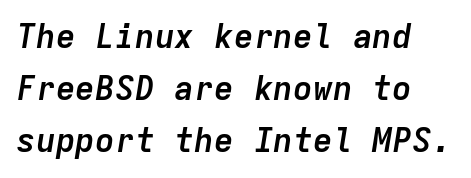
Q: Is the text bold? A: Yes.
Q: Is the text italic (slanted)? A: Yes, it leans right by about 9 degrees.
Q: Is the text underlined? A: No.
Q: Is the spacing between letters normal or unusually wide? A: Normal.
Q: Is the spacing between lines tight, normal or loose? A: Normal.
Q: Width (condensed, normal, or wide)? A: Normal.
Q: Stroke contrast? A: Low.
Q: x-height? A: Medium.
Q: Monospaced? A: Yes.
